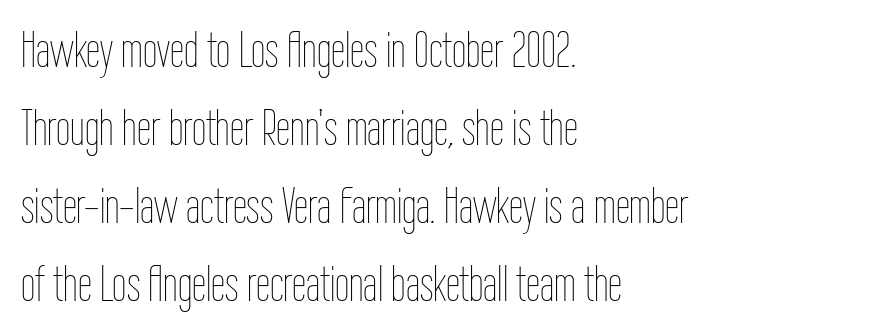
The image shows 51 px thin, condensed type, upright; set left-aligned, normal line spacing (1.53x), normal letter spacing, not underlined; low stroke contrast and a medium x-height.
